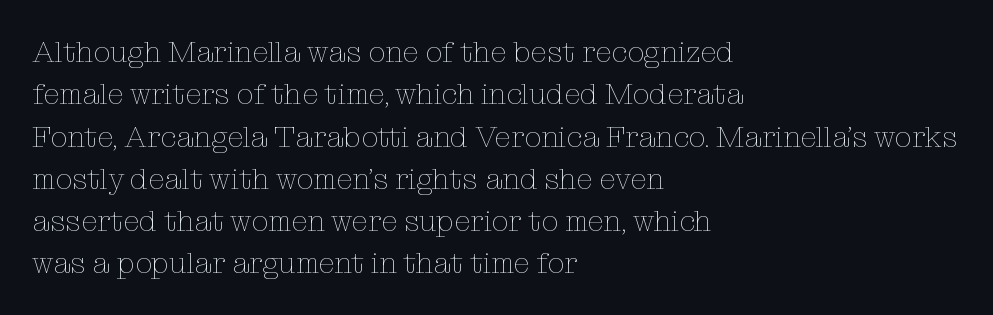
Q: Is the text bold? A: No.
Q: Is the text italic (slanted)? A: No, it is upright.
Q: Is the text underlined? A: No.
Q: How is the paragraph aligned? A: Left-aligned.
Q: Is the spacing between letters normal or unusually wide? A: Normal.
Q: Is the spacing between lines tight, normal or loose? A: Normal.
Q: Width (condensed, normal, or wide)? A: Normal.
Q: Stroke contrast? A: Low.
Q: x-height? A: Medium.
Q: Monospaced? A: No.
